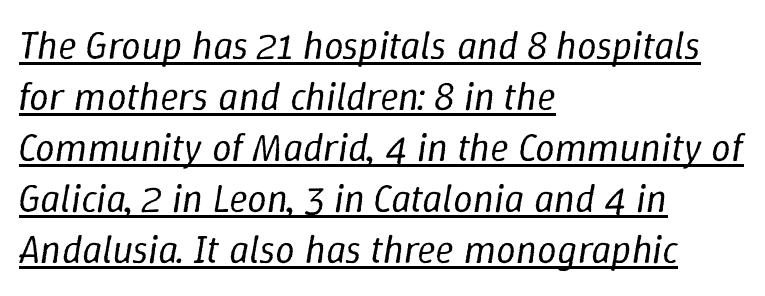
The image shows 39 px regular-weight type, italic (leaning right); set left-aligned, normal line spacing (1.31x), normal letter spacing, underlined; low stroke contrast and a medium x-height.
